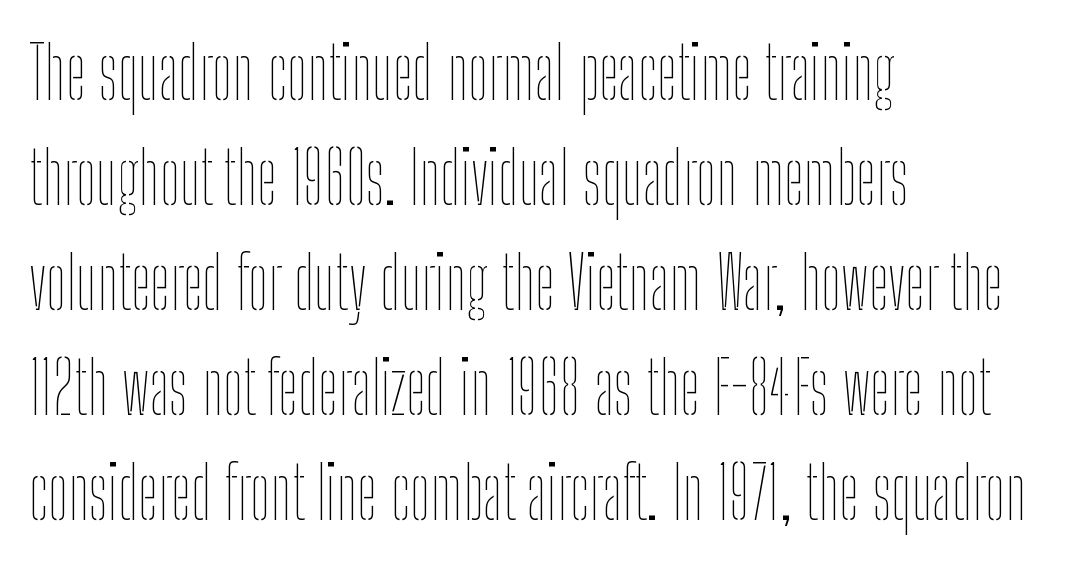
{"italic": "no", "bold": "no", "weight": "thin", "width": "condensed", "stroke_contrast": "low", "x_height": "medium", "monospaced": "no", "underline": "no", "align": "left", "line_spacing": "normal", "line_spacing_ratio": 1.46, "letter_spacing": "normal", "letter_spacing_em": 0.0, "glyph_px": 72}
